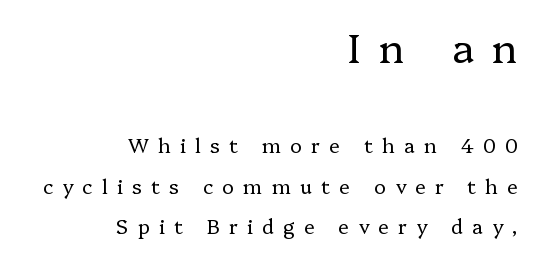
{"serif": "yes", "italic": "no", "bold": "no", "weight": "regular", "width": "normal", "stroke_contrast": "low", "x_height": "medium", "monospaced": "no", "underline": "no", "align": "right", "line_spacing": "loose", "line_spacing_ratio": 2.01, "letter_spacing": "wide", "letter_spacing_em": 0.46, "larger_block": "first", "size_ratio": 2.0, "glyph_px": 40}
